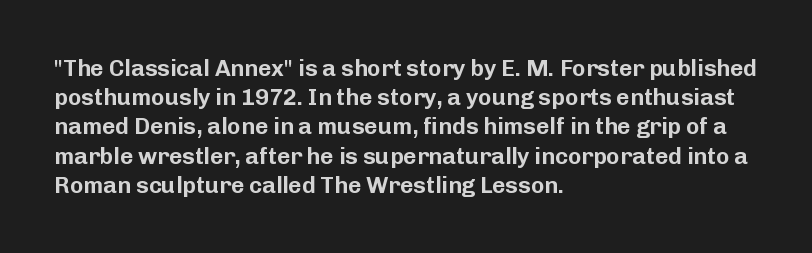
Interline gaps are of average width in this sample. Short note: letters normally spaced. Posture: vertical. The strip under each line holds only bare page. Which margin do the lines hug? The left one — the right edge is uneven.
